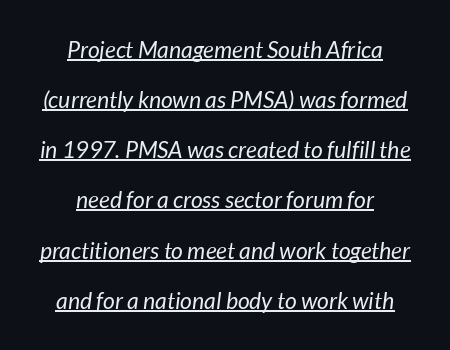
Q: Is the text bold? A: No.
Q: Is the text underlined? A: Yes.
Q: How is the paragraph aligned? A: Centered.
Q: Is the spacing between letters normal or unusually wide? A: Normal.
Q: Is the spacing between lines tight, normal or loose? A: Loose.
